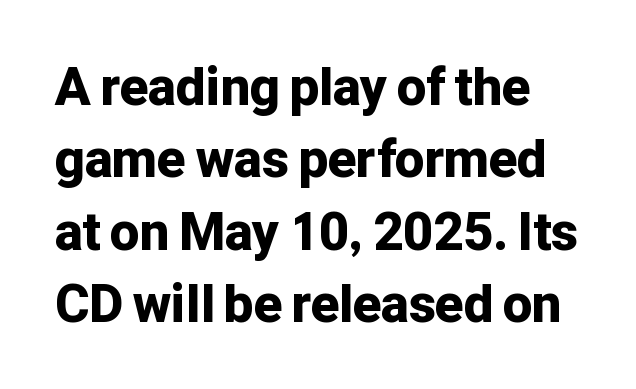
The image shows 52 px bold sans-serif type, upright; set normal line spacing (1.39x), normal letter spacing, not underlined; low stroke contrast and a medium x-height.
